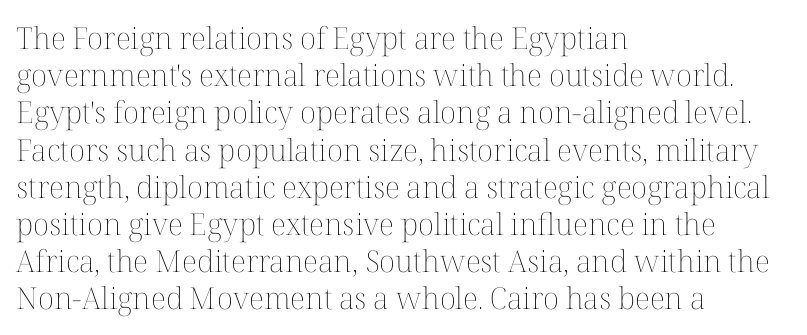
In CSS terms this would be text-align: left. You could not count columns in this text — the font is proportionally spaced. The line texture is even and compact thanks to regular tracking. The font's upright variant was chosen for this text. Is the type heavy? It reads as light-to-regular instead.
